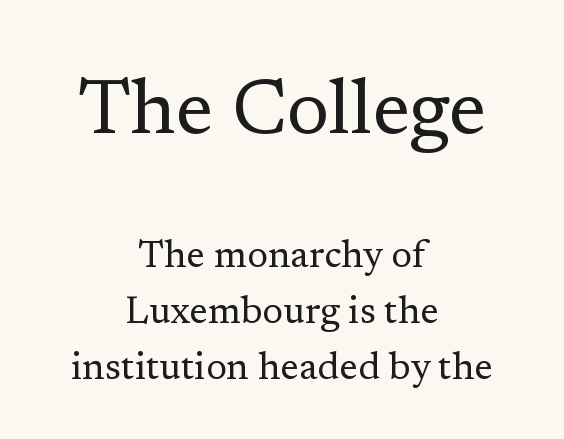
{"serif": "yes", "italic": "no", "bold": "no", "weight": "regular", "width": "normal", "stroke_contrast": "low", "x_height": "medium", "monospaced": "no", "underline": "no", "align": "center", "line_spacing": "normal", "line_spacing_ratio": 1.48, "letter_spacing": "normal", "letter_spacing_em": 0.0, "larger_block": "first", "size_ratio": 2.03, "glyph_px": 77}
